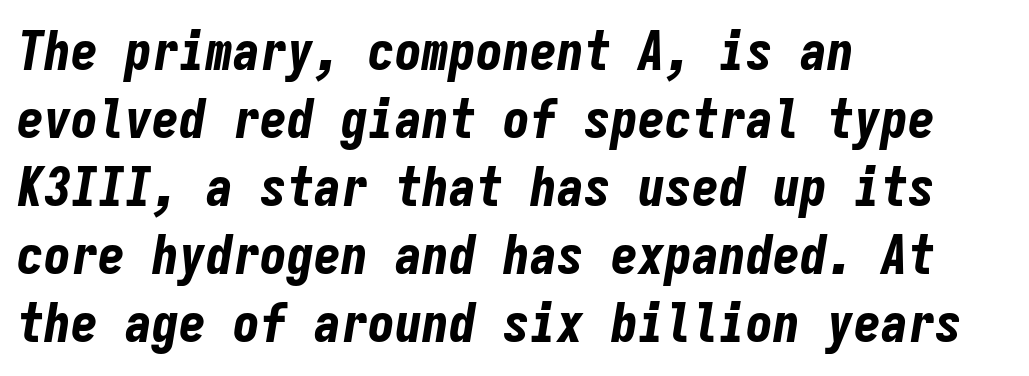
The image shows 54 px bold, condensed type, italic (leaning right), monospaced; set left-aligned, normal line spacing (1.26x), normal letter spacing, not underlined; low stroke contrast and a medium x-height.
